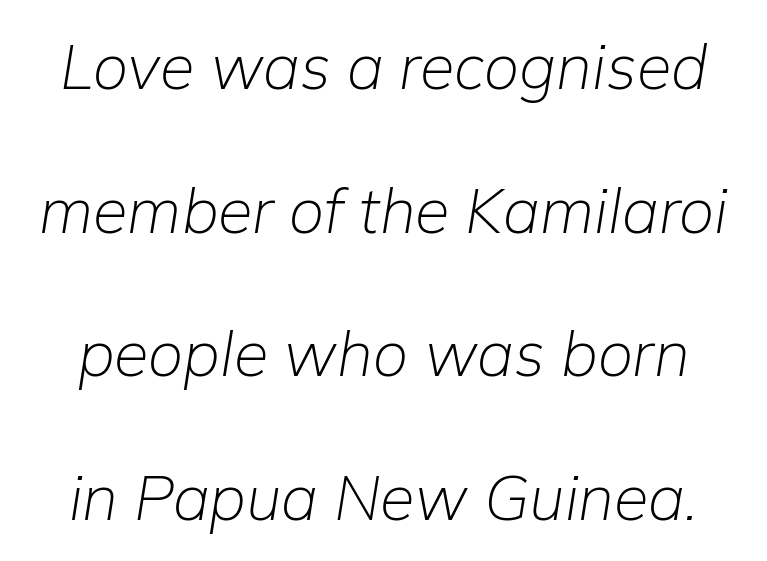
{"italic": "yes", "lean": "right", "slant_degrees": 9, "bold": "no", "weight": "light", "width": "normal", "stroke_contrast": "low", "x_height": "medium", "monospaced": "no", "underline": "no", "line_spacing": "loose", "line_spacing_ratio": 2.28, "letter_spacing": "normal", "letter_spacing_em": 0.0, "glyph_px": 63}
